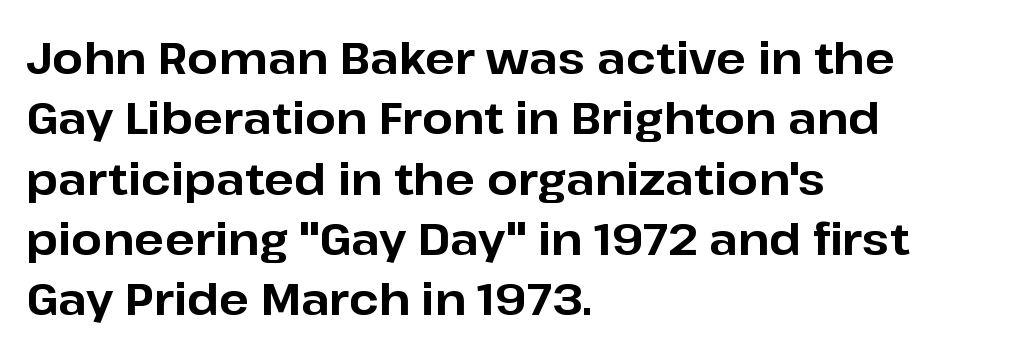
This rendering uses left alignment, leaving the right contour irregular. Each new line begins a customary step beneath the previous one. The gaps between neighbouring characters are ordinary and unremarkable. Lines of text with bare space underneath. Proportional: the letters do not fall into vertical columns. The rendering uses a bold face; every stroke is thick and dark.
